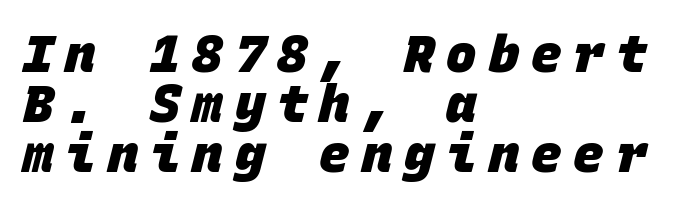
{"serif": "no", "bold": "yes", "weight": "heavy", "width": "normal", "stroke_contrast": "low", "x_height": "large", "monospaced": "yes", "underline": "no", "align": "left", "line_spacing": "tight", "line_spacing_ratio": 0.98, "letter_spacing": "wide", "letter_spacing_em": 0.23, "glyph_px": 51}
